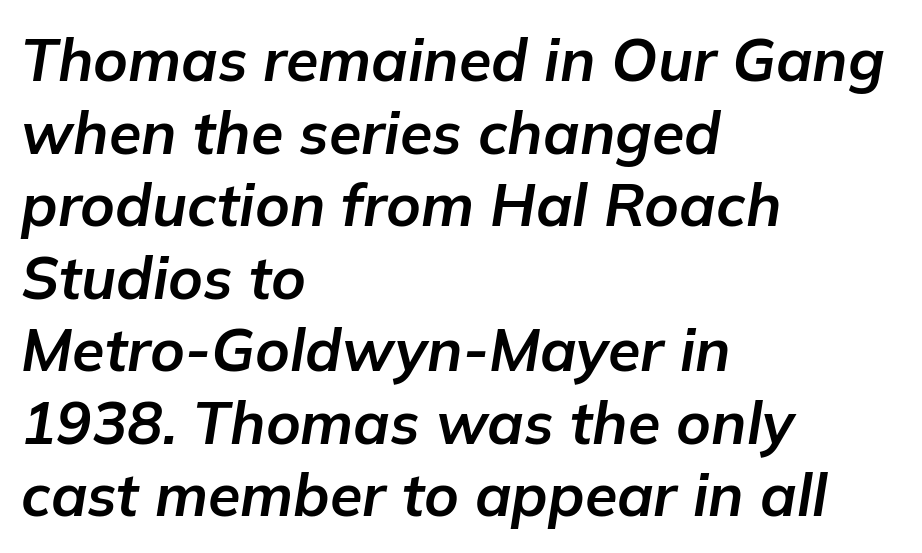
The image shows 59 px bold type, italic (leaning right); set left-aligned, line spacing 1.23x, normal letter spacing, not underlined; low stroke contrast and a medium x-height.
